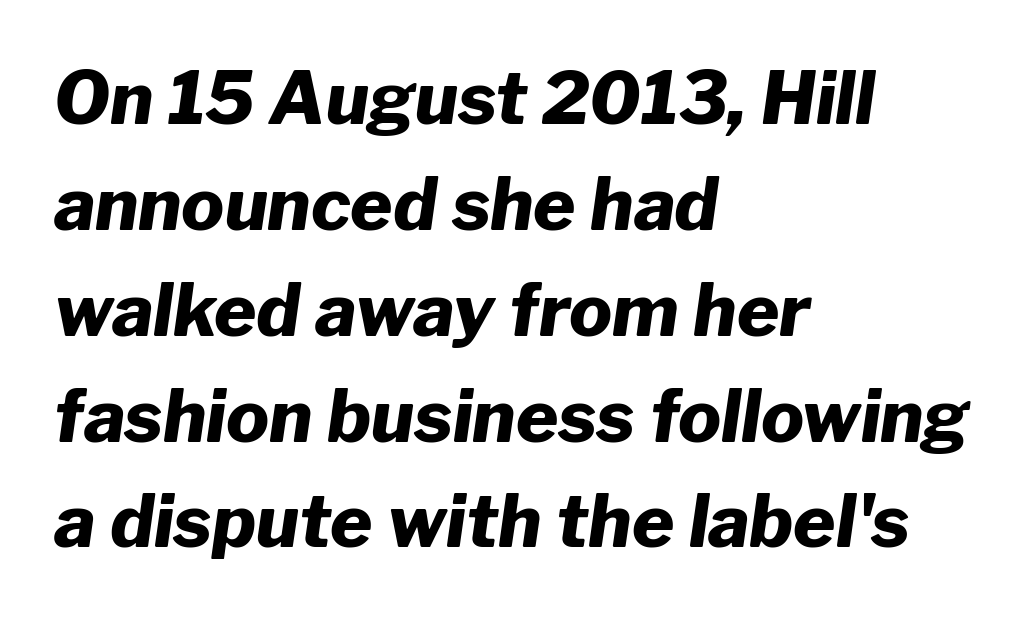
The image shows 72 px heavy type, italic (leaning right); set left-aligned, normal line spacing (1.47x), normal letter spacing, not underlined; low stroke contrast and a medium x-height.
